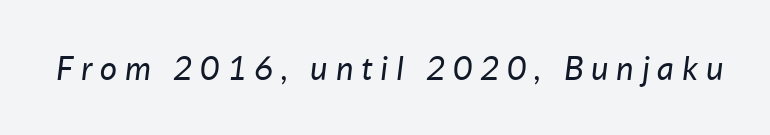
Q: Is the text bold? A: No.
Q: Is the text italic (slanted)? A: Yes, it leans right by about 7 degrees.
Q: Is the text underlined? A: No.
Q: Is the spacing between letters normal or unusually wide? A: Unusually wide.
Q: Width (condensed, normal, or wide)? A: Normal.
Q: Stroke contrast? A: Low.
Q: x-height? A: Medium.
Q: Monospaced? A: No.
